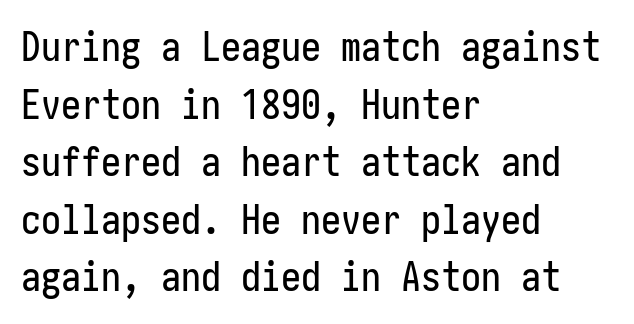
Q: Is the text italic (slanted)? A: No, it is upright.
Q: Is the typeface a serif or a sans-serif typeface? A: Sans-serif.
Q: Is the text underlined? A: No.
Q: How is the paragraph aligned? A: Left-aligned.
Q: Is the spacing between letters normal or unusually wide? A: Normal.
Q: Is the spacing between lines tight, normal or loose? A: Normal.
Q: Width (condensed, normal, or wide)? A: Condensed.
Q: Stroke contrast? A: Low.
Q: x-height? A: Medium.
